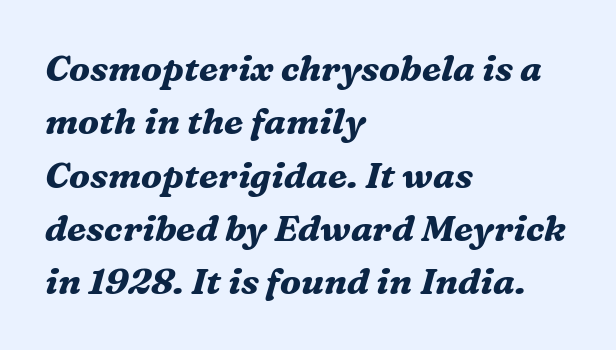
{"serif": "yes", "italic": "yes", "lean": "right", "slant_degrees": 16, "bold": "yes", "weight": "bold", "width": "normal", "stroke_contrast": "medium", "x_height": "medium", "monospaced": "no", "underline": "no", "align": "left", "line_spacing": "normal", "line_spacing_ratio": 1.48, "letter_spacing": "normal", "letter_spacing_em": 0.0, "glyph_px": 36}
